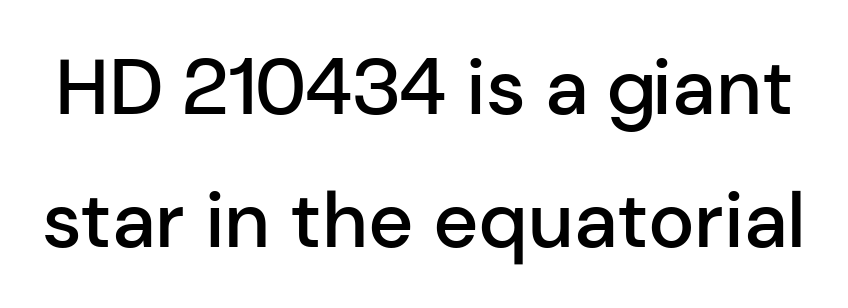
The image shows 78 px semibold sans-serif type, upright; set normal line spacing (1.7x), normal letter spacing, not underlined; low stroke contrast and a medium x-height.
